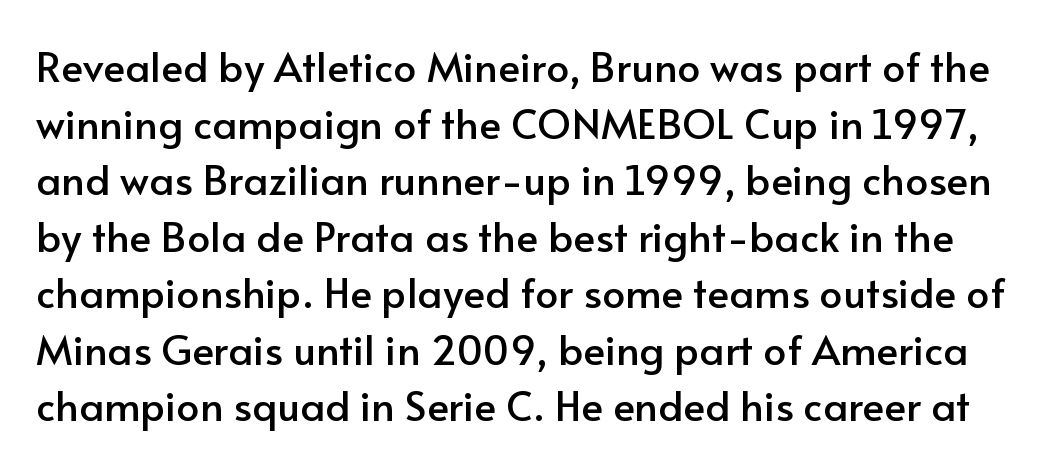
{"serif": "no", "italic": "no", "width": "normal", "stroke_contrast": "low", "x_height": "small", "monospaced": "no", "underline": "no", "line_spacing": "normal", "line_spacing_ratio": 1.38, "letter_spacing": "normal", "letter_spacing_em": 0.0, "glyph_px": 41}
